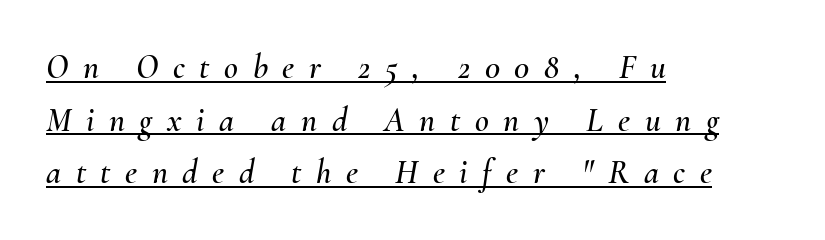
Q: Is the text italic (slanted)? A: Yes, it leans right by about 10 degrees.
Q: Is the text underlined? A: Yes.
Q: How is the paragraph aligned? A: Left-aligned.
Q: Is the spacing between letters normal or unusually wide? A: Unusually wide.
Q: Is the spacing between lines tight, normal or loose? A: Normal.
Q: Width (condensed, normal, or wide)? A: Normal.
Q: Stroke contrast? A: Medium.
Q: x-height? A: Small.
Q: Monospaced? A: No.
